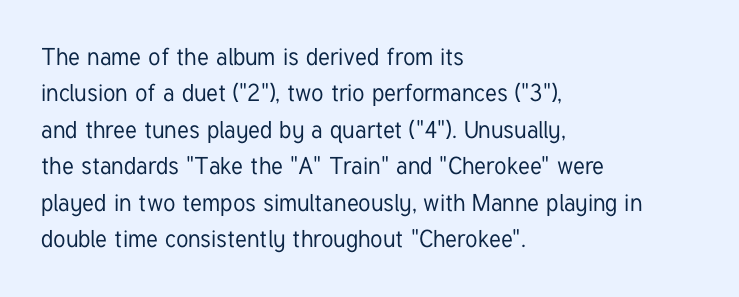
A normal amount of white space separates one row of letters from the next. Is there any slant? The stems are plumb. Nobody touched the tracking dial on this one. Quick note: underline off.
